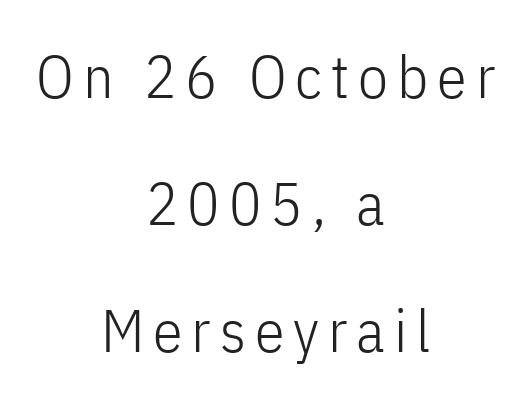
{"serif": "no", "italic": "no", "bold": "no", "weight": "light", "width": "condensed", "stroke_contrast": "low", "x_height": "medium", "monospaced": "no", "underline": "no", "align": "center", "line_spacing": "loose", "line_spacing_ratio": 2.12, "glyph_px": 60}
